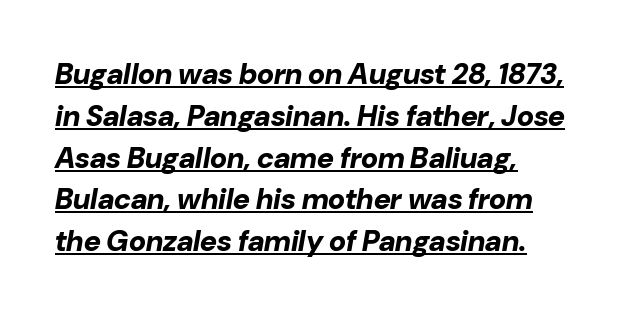
Is the block centered? No — it sits flush against the left margin. This sample carries an underscore along the baseline area. The lines sit at an ordinary, default distance from one another. Proportional: the letters do not fall into vertical columns. A dark, heavy texture on the line: the type is bold. Letter spacing: default.
